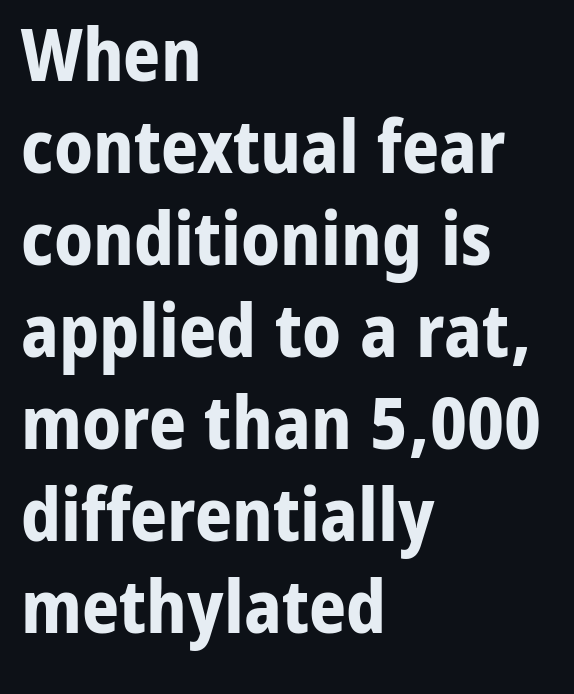
Every stem runs plumb, perpendicular to the baseline. Looks like regular typesetting: each glyph gets only the width it needs. One glance says typical: line gaps are just what's usual. As a designer I'd log this as weight 700, bold. The face used here is rendered with its standard letterfit.
